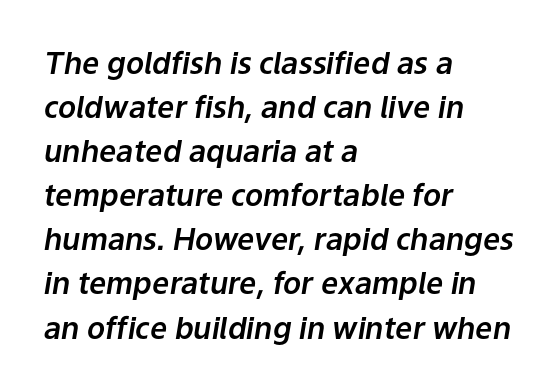
The image shows 30 px text type, italic (leaning right); set left-aligned, normal line spacing (1.47x), normal letter spacing, not underlined; low stroke contrast and a medium x-height.
